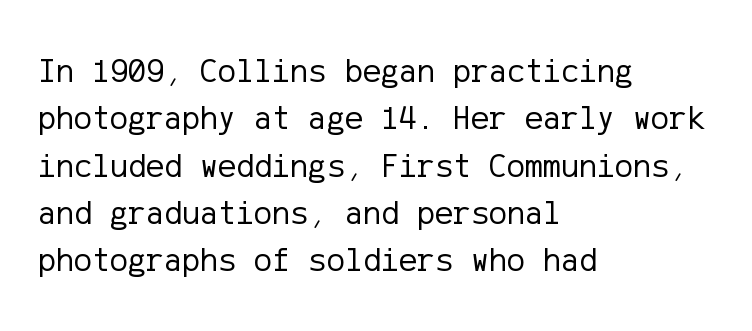
{"serif": "no", "italic": "no", "bold": "no", "weight": "regular", "width": "normal", "stroke_contrast": "low", "x_height": "medium", "underline": "no", "align": "left", "line_spacing": "normal", "line_spacing_ratio": 1.39, "letter_spacing": "normal", "letter_spacing_em": 0.0, "glyph_px": 34}
